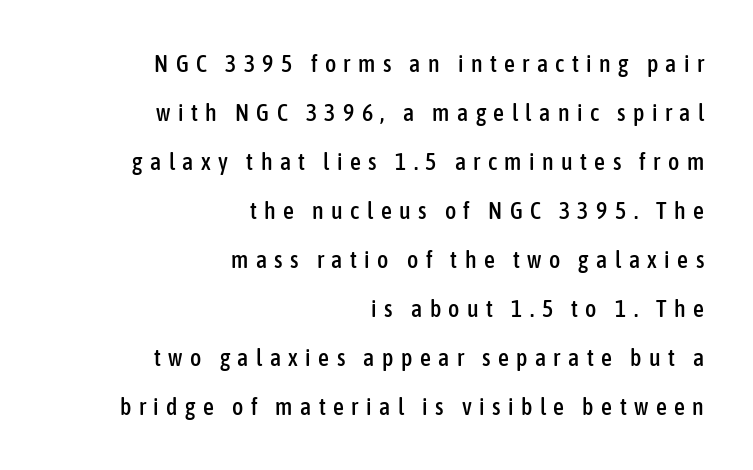
{"italic": "no", "underline": "no", "align": "right", "line_spacing": "loose", "line_spacing_ratio": 2.04, "letter_spacing": "wide", "letter_spacing_em": 0.31, "glyph_px": 24}
